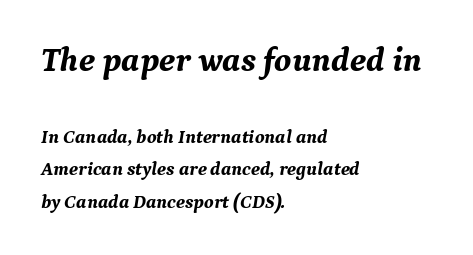
Stroke thickness is high; the sample reads as a true bold. Reading top to bottom, the characters get smaller at the block break. The ragged edge is on the right, which tells us the setting is flush left. Slanted lettering throughout. Quick note: interline space is typical.
